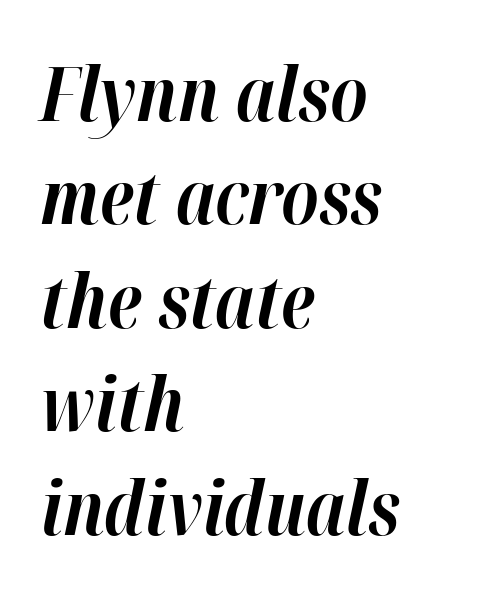
{"italic": "yes", "lean": "right", "slant_degrees": 12, "bold": "yes", "weight": "bold", "width": "normal", "stroke_contrast": "high", "x_height": "medium", "monospaced": "no", "underline": "no", "align": "left", "line_spacing": "normal", "line_spacing_ratio": 1.38, "letter_spacing": "normal", "letter_spacing_em": 0.0, "glyph_px": 75}
